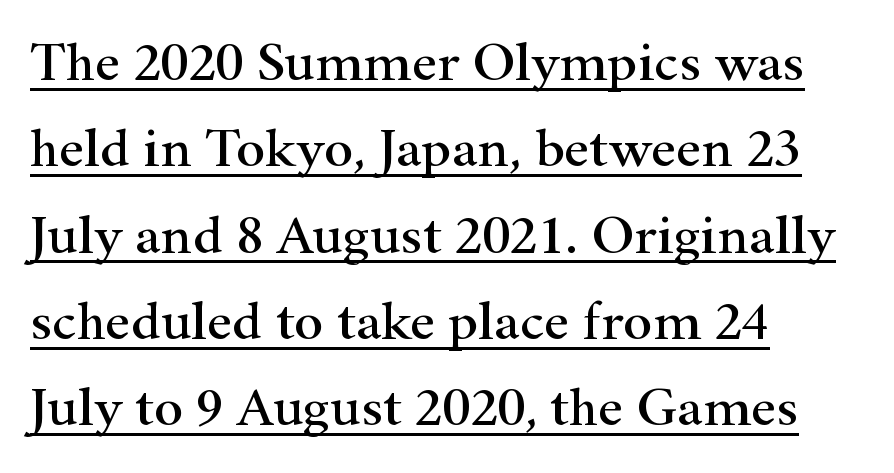
Q: Is the text italic (slanted)? A: No, it is upright.
Q: Is the typeface a serif or a sans-serif typeface? A: Serif.
Q: Is the text underlined? A: Yes.
Q: How is the paragraph aligned? A: Left-aligned.
Q: Is the spacing between letters normal or unusually wide? A: Normal.
Q: Is the spacing between lines tight, normal or loose? A: Normal.
Q: Width (condensed, normal, or wide)? A: Wide.
Q: Stroke contrast? A: High.
Q: x-height? A: Small.
Q: Monospaced? A: No.
